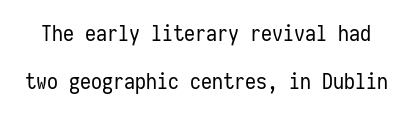
The image shows 22 px text type, upright; set loose line spacing (2.16x), normal letter spacing, not underlined.
